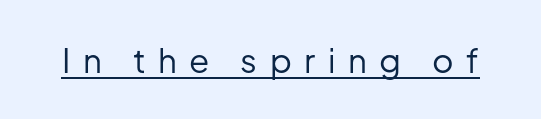
The image shows 33 px regular-weight sans-serif type, upright; set unusually wide letter spacing (+0.38 em), underlined; low stroke contrast and a medium x-height.
